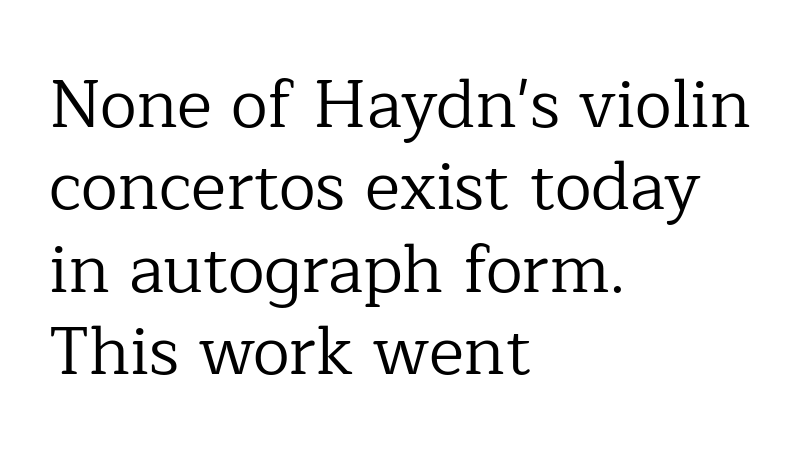
Words float on clear page, feet unadorned. The characters display serif detailing at their extremities. The face used here is rendered with its standard letterfit. The lettering stays uniformly vertical, giving the passage a roman look. All the whitespace from short lines collects on the right. The typesetting does not lean heavy: it is not bold.
